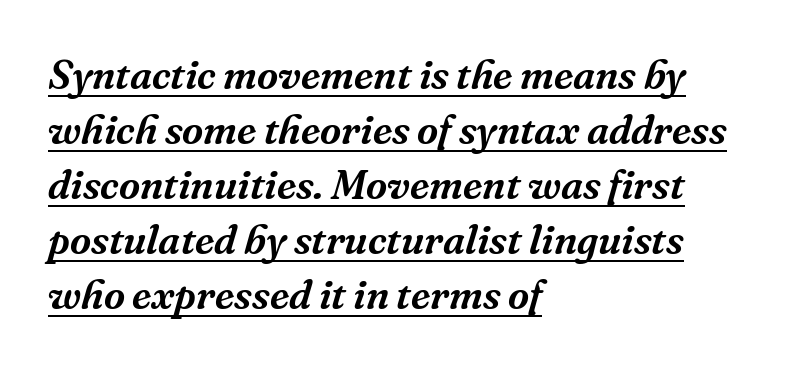
Q: Is the text italic (slanted)? A: Yes, it leans right by about 16 degrees.
Q: Is the typeface a serif or a sans-serif typeface? A: Serif.
Q: Is the text underlined? A: Yes.
Q: How is the paragraph aligned? A: Left-aligned.
Q: Is the spacing between letters normal or unusually wide? A: Normal.
Q: Is the spacing between lines tight, normal or loose? A: Normal.
Q: Width (condensed, normal, or wide)? A: Normal.
Q: Stroke contrast? A: Medium.
Q: x-height? A: Medium.
Q: Monospaced? A: No.
